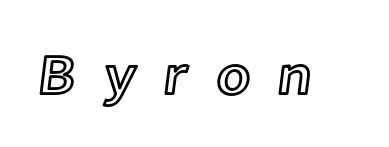
{"width": "normal", "x_height": "medium", "monospaced": "no", "underline": "no", "letter_spacing": "wide", "letter_spacing_em": 0.46, "glyph_px": 57}
